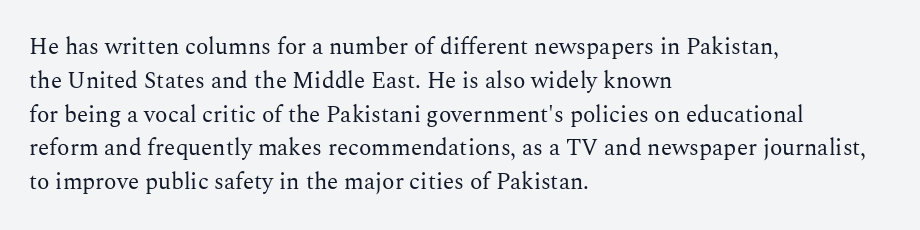
Just letters on the line, the space beneath them empty. Evenly set lines give the paragraph a standard silhouette. Heft: none added — not bold. Notice how the passage keeps a crisp vertical edge on the left only. No extra tracking has been applied to these lines. A roman cut, with each character standing at attention.
